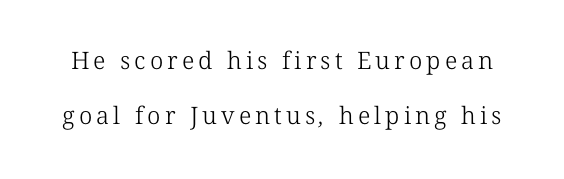
Letters rest on an invisible, unmarked baseline. The lines are spread far apart with generous leading. Caption: face not bold, strokes unweighted.
